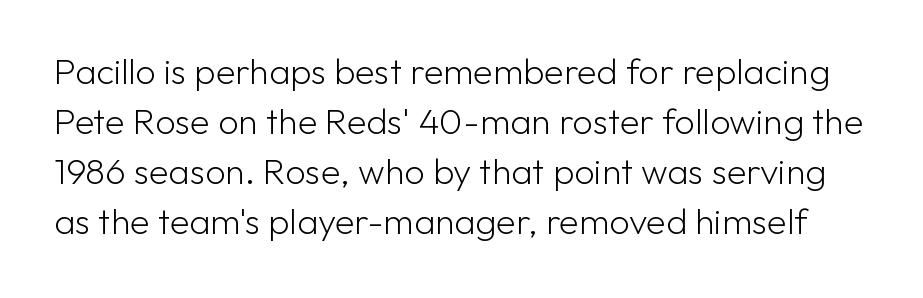
Honestly, the letter spacing is just normal — you wouldn't notice it. The rendering uses natural spacing where letterforms have individual widths. These lines were composed using upright roman letters. Weight class: somewhere from thin through regular.
